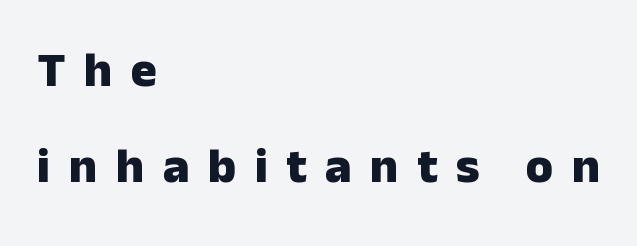
{"serif": "no", "italic": "no", "bold": "yes", "weight": "heavy", "width": "normal", "stroke_contrast": "low", "x_height": "medium", "monospaced": "no", "underline": "no", "align": "left", "line_spacing": "loose", "line_spacing_ratio": 1.95, "letter_spacing": "wide", "letter_spacing_em": 0.38, "glyph_px": 49}
